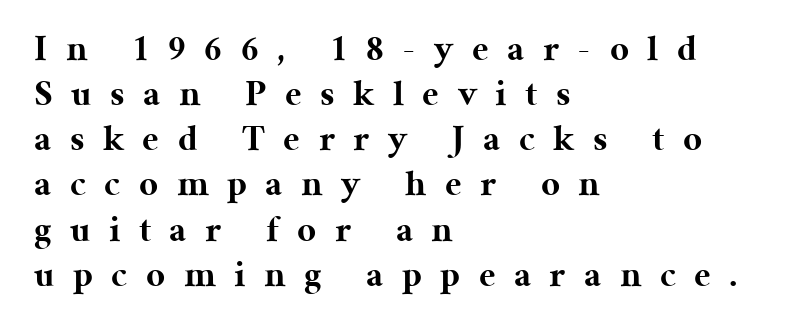
The image shows 37 px bold serif type, upright; set left-aligned, line spacing 1.22x, unusually wide letter spacing (+0.5 em), not underlined; medium stroke contrast and a medium x-height.
